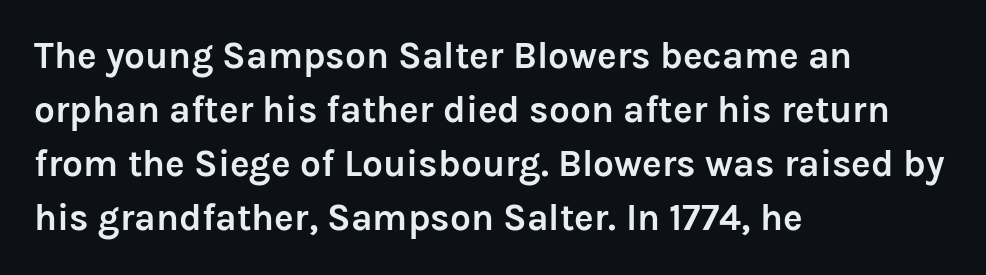
Tracking value appears to be zero — textbook default spacing. This rendering uses left alignment, leaving the right contour irregular. The passage shown stacks its lines at a standard gap. Summary of weight: heavy, a full bold.
